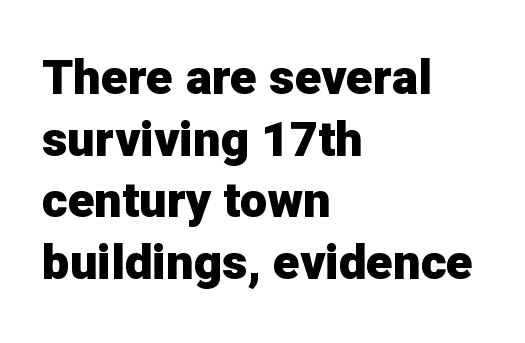
Q: Is the text bold? A: Yes.
Q: Is the text italic (slanted)? A: No, it is upright.
Q: Is the typeface a serif or a sans-serif typeface? A: Sans-serif.
Q: Is the text underlined? A: No.
Q: How is the paragraph aligned? A: Left-aligned.
Q: Is the spacing between letters normal or unusually wide? A: Normal.
Q: Is the spacing between lines tight, normal or loose? A: Normal.
Q: Width (condensed, normal, or wide)? A: Normal.
Q: Stroke contrast? A: Low.
Q: x-height? A: Medium.
Q: Monospaced? A: No.
